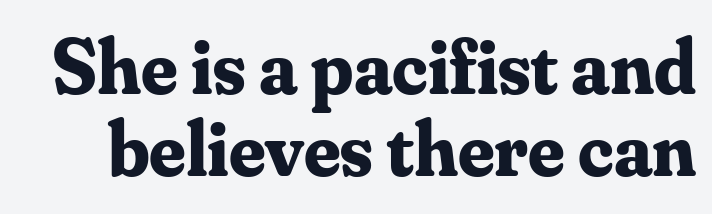
In terms of letterspacing, this is plain default setting. A full-strength bold gives these letters their thick strokes. The vertical gap from one line to the next is small. The rendering uses natural spacing where letterforms have individual widths. Descenders are the only things crossing below the line.
